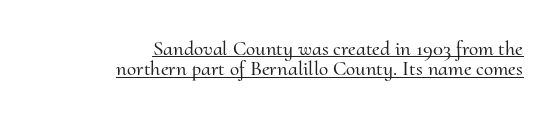
The image shows 21 px text type, upright; set right-aligned, tight line spacing (0.97x), normal letter spacing, underlined.
